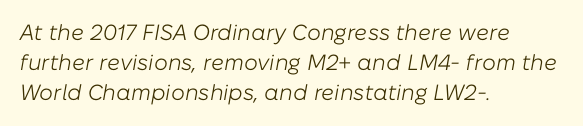
The image shows 22 px text type, italic (leaning right); set left-aligned, normal line spacing (1.37x), normal letter spacing, not underlined.
